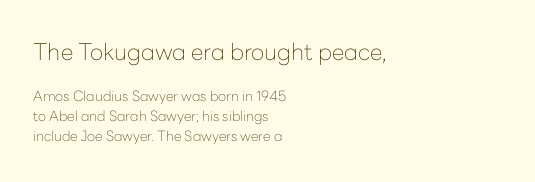
{"italic": "no", "bold": "no", "underline": "no", "align": "left", "line_spacing": "normal", "line_spacing_ratio": 1.43, "letter_spacing": "normal", "letter_spacing_em": 0.0, "larger_block": "first", "size_ratio": 1.64, "glyph_px": 23}
